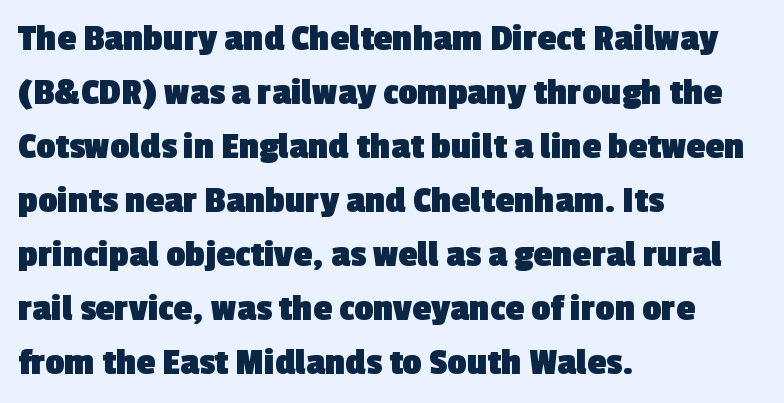
{"serif": "no", "bold": "yes", "weight": "heavy", "width": "normal", "x_height": "medium", "monospaced": "no", "underline": "no", "align": "left", "line_spacing": "normal", "line_spacing_ratio": 1.42, "letter_spacing": "normal", "letter_spacing_em": 0.0, "glyph_px": 38}
